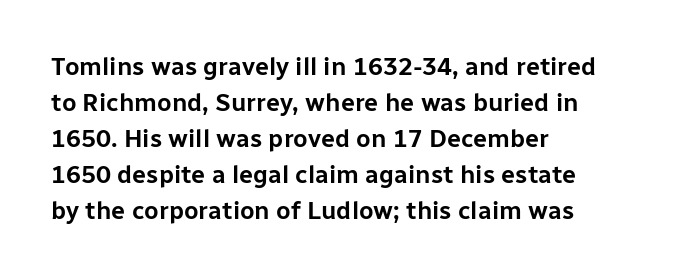
{"italic": "no", "underline": "no", "align": "left", "line_spacing": "normal", "line_spacing_ratio": 1.44, "letter_spacing": "normal", "letter_spacing_em": 0.0, "glyph_px": 25}
